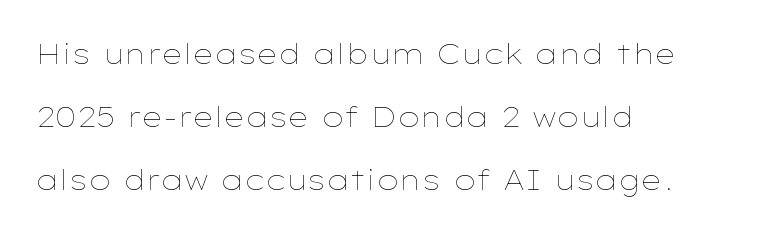
Q: Is the text bold? A: No.
Q: Is the text italic (slanted)? A: No, it is upright.
Q: Is the text underlined? A: No.
Q: How is the paragraph aligned? A: Left-aligned.
Q: Is the spacing between letters normal or unusually wide? A: Normal.
Q: Is the spacing between lines tight, normal or loose? A: Loose.
Q: Width (condensed, normal, or wide)? A: Wide.
Q: Stroke contrast? A: Low.
Q: x-height? A: Medium.
Q: Monospaced? A: No.
